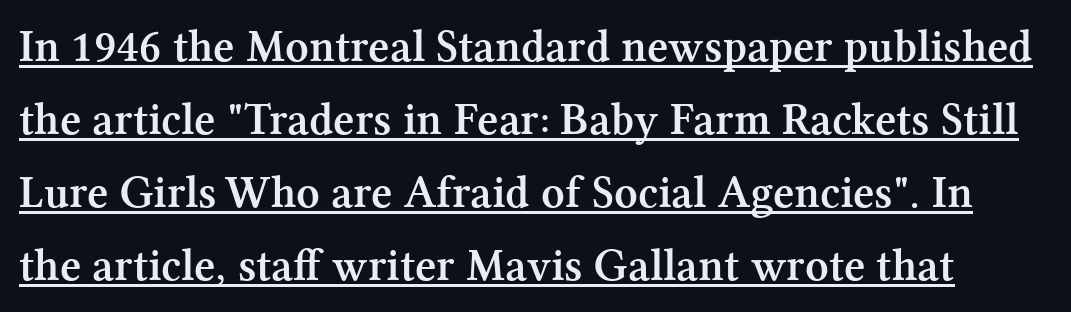
{"serif": "yes", "italic": "no", "bold": "yes", "weight": "semibold", "width": "normal", "stroke_contrast": "medium", "x_height": "medium", "monospaced": "no", "underline": "yes", "line_spacing": "normal", "line_spacing_ratio": 1.59, "letter_spacing": "normal", "letter_spacing_em": 0.0, "glyph_px": 46}
